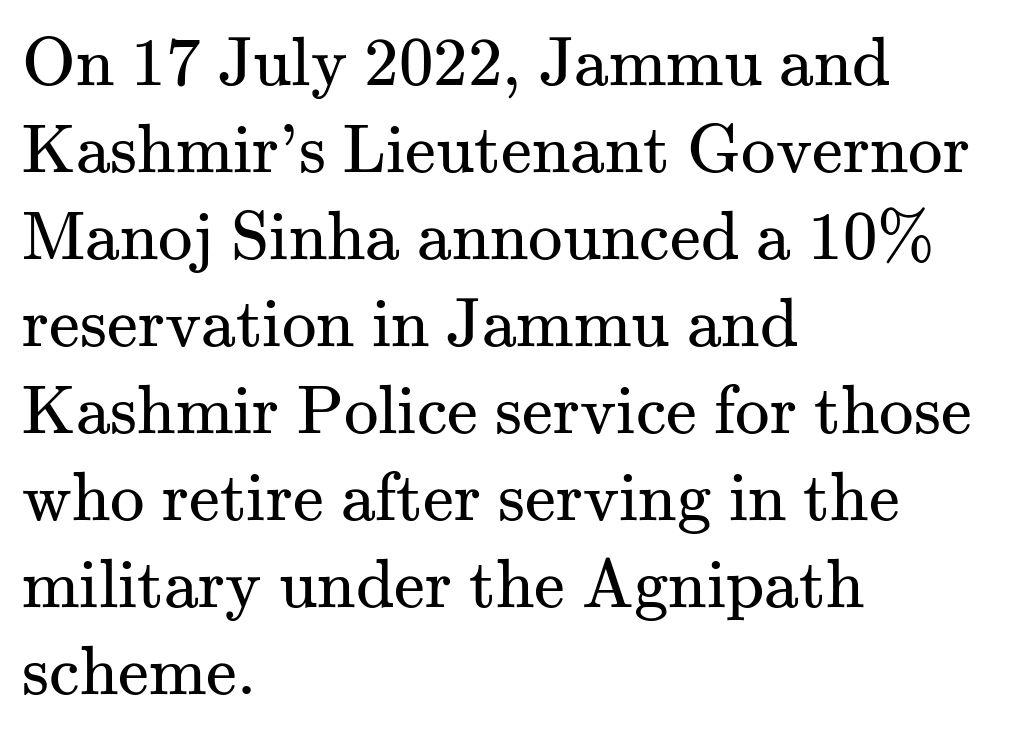
Notice how the passage keeps a crisp vertical edge on the left only. The foot of each line stays bare and open. This sample has the flowing, uneven cadence of proportional lettering. To sum up the face: it has serifs.
